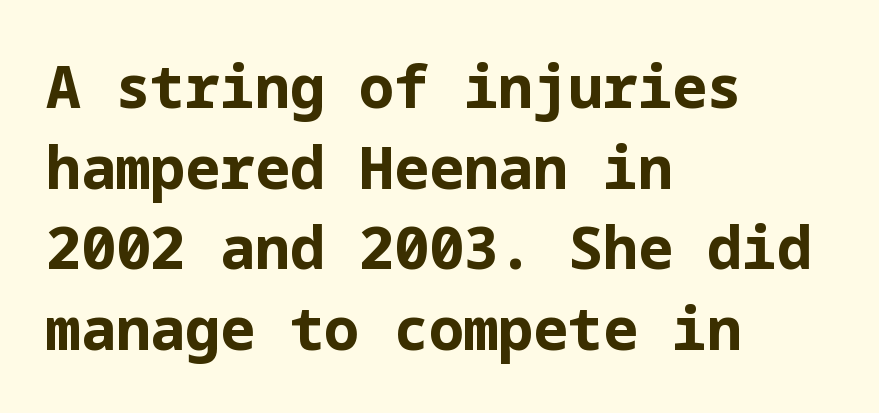
Q: Is the text bold? A: Yes.
Q: Is the text italic (slanted)? A: No, it is upright.
Q: Is the typeface a serif or a sans-serif typeface? A: Sans-serif.
Q: Is the text underlined? A: No.
Q: How is the paragraph aligned? A: Left-aligned.
Q: Is the spacing between letters normal or unusually wide? A: Normal.
Q: Is the spacing between lines tight, normal or loose? A: Normal.
Q: Width (condensed, normal, or wide)? A: Normal.
Q: Stroke contrast? A: Low.
Q: x-height? A: Medium.
